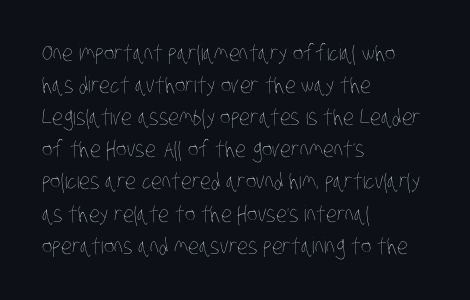
The image shows 22 px text type; set left-aligned, normal line spacing (1.46x), normal letter spacing, not underlined.
